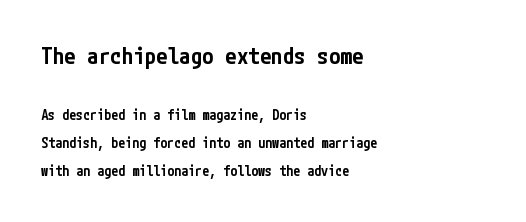
{"italic": "no", "bold": "semi", "underline": "no", "align": "left", "line_spacing": "loose", "line_spacing_ratio": 2.02, "letter_spacing": "normal", "letter_spacing_em": 0.0, "larger_block": "first", "size_ratio": 1.64, "glyph_px": 23}
